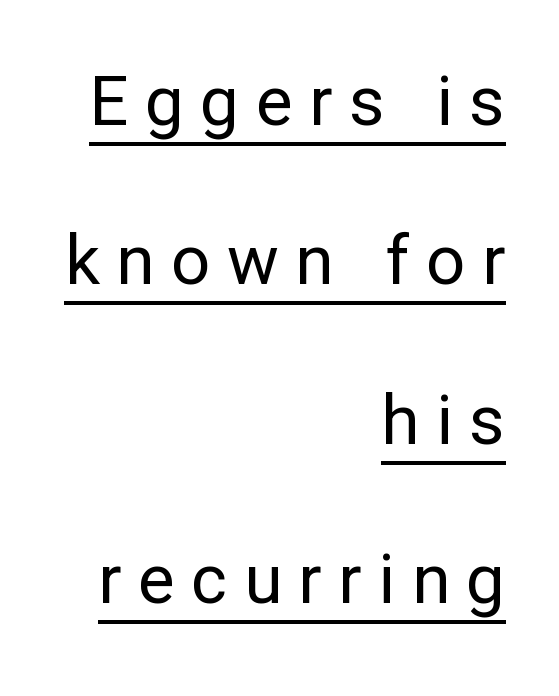
{"serif": "no", "italic": "no", "bold": "no", "weight": "regular", "width": "normal", "stroke_contrast": "low", "x_height": "medium", "monospaced": "no", "underline": "yes", "align": "right", "line_spacing": "loose", "line_spacing_ratio": 2.31, "letter_spacing": "wide", "letter_spacing_em": 0.24, "glyph_px": 69}
